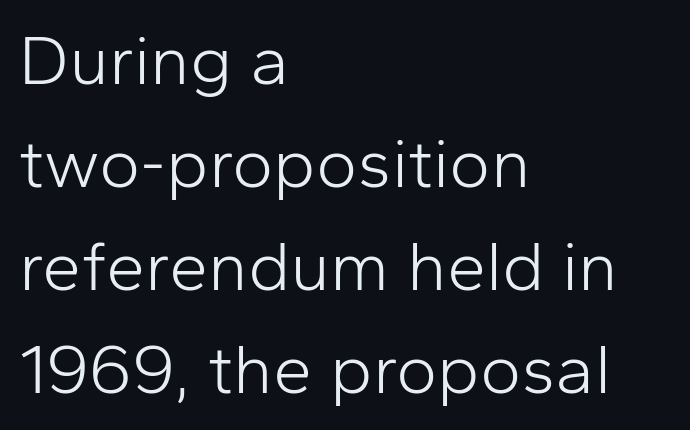
The image shows 70 px light sans-serif type, upright; set left-aligned, normal line spacing (1.47x), normal letter spacing, not underlined; low stroke contrast and a medium x-height.
